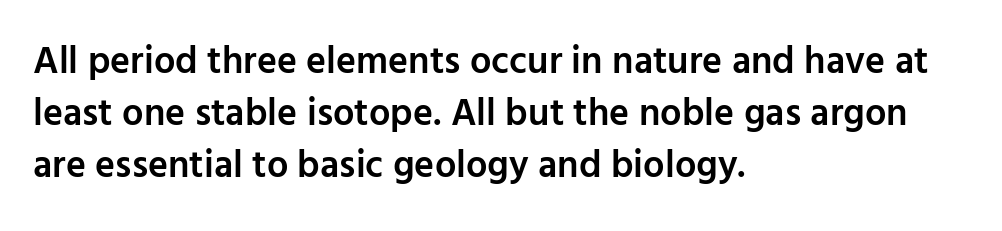
The specimen omits any rule beneath the text block's lines. Honestly, the letter spacing is just normal — you wouldn't notice it. Horizontal bands of white between lines are of average thickness. These lines are rendered in a variable-pitch font. The lettering stays uniformly vertical, giving the passage a roman look. The face used here is a sans, in the tradition of grotesques and geometrics.
